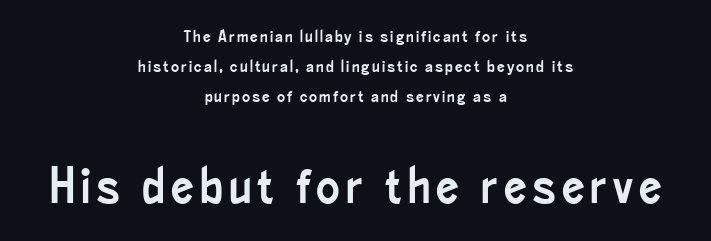
Q: Is the text italic (slanted)? A: No, it is upright.
Q: Is the typeface a serif or a sans-serif typeface? A: Sans-serif.
Q: Is the text underlined? A: No.
Q: How is the paragraph aligned? A: Centered.
Q: Which block of text is set in a larger size, the first (top) or the second (bottom)? A: The second (bottom) one.
Q: Width (condensed, normal, or wide)? A: Condensed.
Q: Stroke contrast? A: Low.
Q: x-height? A: Small.
Q: Monospaced? A: No.
